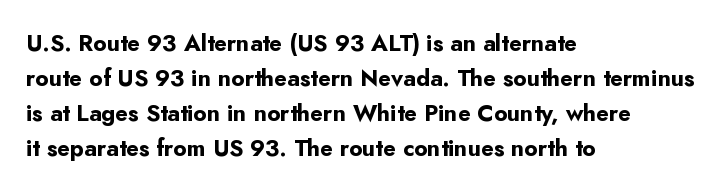
The image shows 23 px bold type, upright; set left-aligned, normal line spacing (1.52x), normal letter spacing, not underlined.
